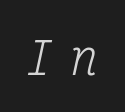
Q: Is the text bold? A: No.
Q: Is the text italic (slanted)? A: Yes, it leans right by about 12 degrees.
Q: Is the typeface a serif or a sans-serif typeface? A: Serif.
Q: Is the text underlined? A: No.
Q: Is the spacing between letters normal or unusually wide? A: Unusually wide.
Q: Width (condensed, normal, or wide)? A: Condensed.
Q: Stroke contrast? A: Medium.
Q: x-height? A: Medium.
Q: Monospaced? A: Yes.
